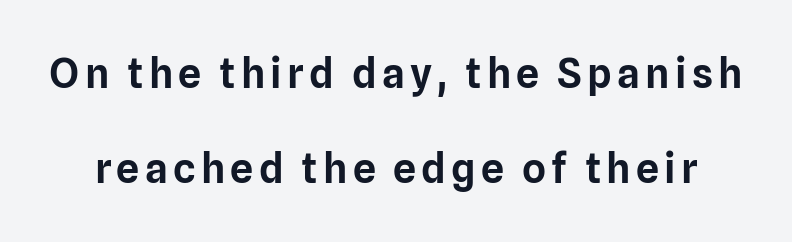
Q: Is the text italic (slanted)? A: No, it is upright.
Q: Is the typeface a serif or a sans-serif typeface? A: Sans-serif.
Q: Is the text underlined? A: No.
Q: Is the spacing between lines tight, normal or loose? A: Loose.
Q: Width (condensed, normal, or wide)? A: Normal.
Q: Stroke contrast? A: Low.
Q: x-height? A: Medium.
Q: Monospaced? A: No.
